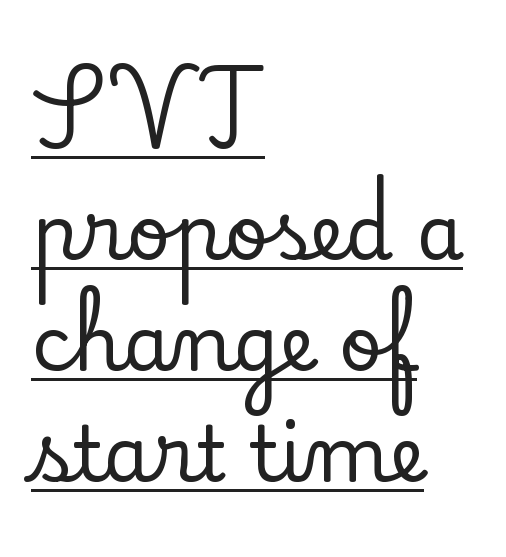
Q: Is the text italic (slanted)? A: No, it is upright.
Q: Is the typeface a serif or a sans-serif typeface? A: Serif.
Q: Is the text underlined? A: Yes.
Q: How is the paragraph aligned? A: Left-aligned.
Q: Is the spacing between letters normal or unusually wide? A: Normal.
Q: Is the spacing between lines tight, normal or loose? A: Normal.
Q: Width (condensed, normal, or wide)? A: Normal.
Q: Stroke contrast? A: Low.
Q: x-height? A: Small.
Q: Monospaced? A: No.
